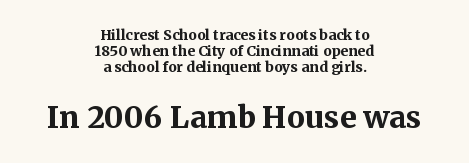
The passage shown begins with its smaller block and ends with its larger one. Classification — serif. Plenty of ink on the page — the face is bold. Reading down the column, the eye jumps only a short way to each next line. The letters advance in unequal steps, a hallmark of proportional type.
